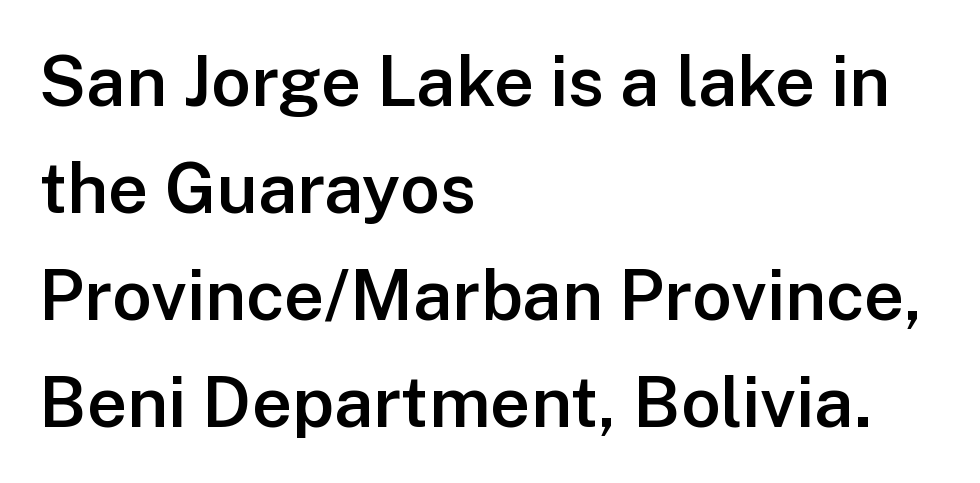
Only glyphs here, with clear space below each row. Tracking here is standard; glyphs follow each other at the usual distance. Typesetter's note: demi weight, one step under bold. If you measured baseline to baseline, you'd find a middling distance. Each letter's strokes conclude bluntly, with no projecting serifs. Each letter keeps its own natural width here, so spacing adapts to shape.
